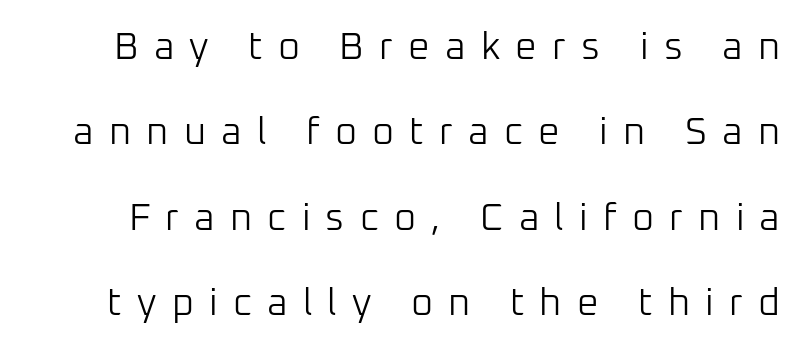
Q: Is the text bold? A: No.
Q: Is the text italic (slanted)? A: No, it is upright.
Q: Is the typeface a serif or a sans-serif typeface? A: Sans-serif.
Q: Is the text underlined? A: No.
Q: Is the spacing between letters normal or unusually wide? A: Unusually wide.
Q: Is the spacing between lines tight, normal or loose? A: Loose.
Q: Width (condensed, normal, or wide)? A: Normal.
Q: Stroke contrast? A: Low.
Q: x-height? A: Medium.
Q: Monospaced? A: No.
